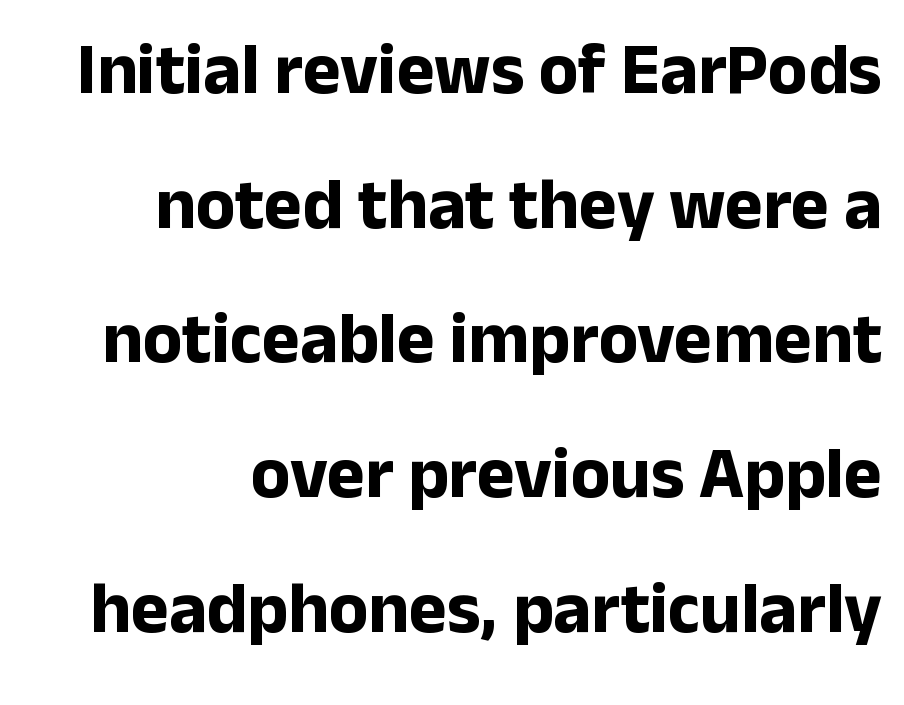
Q: Is the text bold? A: Yes.
Q: Is the text italic (slanted)? A: No, it is upright.
Q: Is the typeface a serif or a sans-serif typeface? A: Sans-serif.
Q: Is the text underlined? A: No.
Q: How is the paragraph aligned? A: Right-aligned.
Q: Is the spacing between letters normal or unusually wide? A: Normal.
Q: Width (condensed, normal, or wide)? A: Normal.
Q: Stroke contrast? A: Low.
Q: x-height? A: Medium.
Q: Monospaced? A: No.
